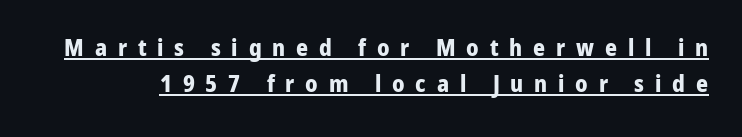
{"italic": "no", "bold": "yes", "underline": "yes", "line_spacing": "normal", "line_spacing_ratio": 1.58, "letter_spacing": "wide", "letter_spacing_em": 0.47, "glyph_px": 23}
